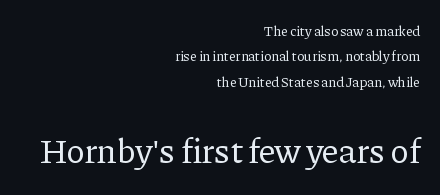
{"serif": "yes", "italic": "no", "bold": "no", "weight": "regular", "width": "normal", "stroke_contrast": "low", "x_height": "medium", "monospaced": "no", "underline": "no", "align": "right", "line_spacing_ratio": 1.81, "letter_spacing": "normal", "letter_spacing_em": 0.0, "larger_block": "second", "size_ratio": 2.5, "glyph_px": 35}
